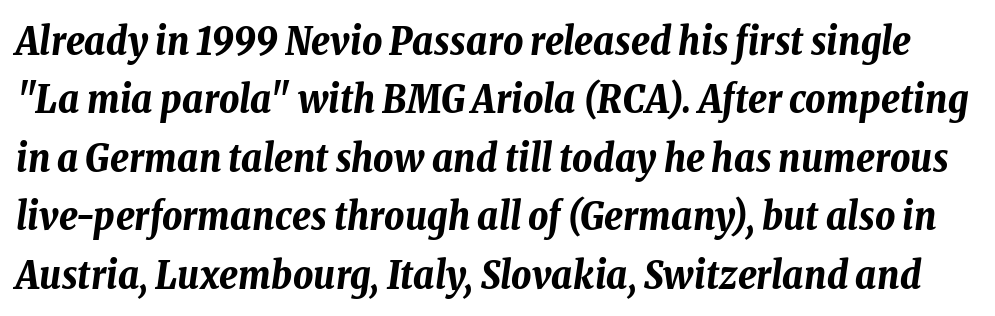
The image shows 39 px bold, condensed type, italic (leaning right); set normal line spacing (1.5x), normal letter spacing, not underlined; low stroke contrast and a medium x-height.
